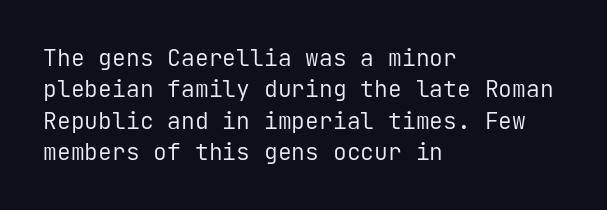
{"italic": "no", "bold": "no", "underline": "no", "align": "left", "line_spacing": "normal", "line_spacing_ratio": 1.36, "letter_spacing": "normal", "letter_spacing_em": 0.0, "glyph_px": 23}
